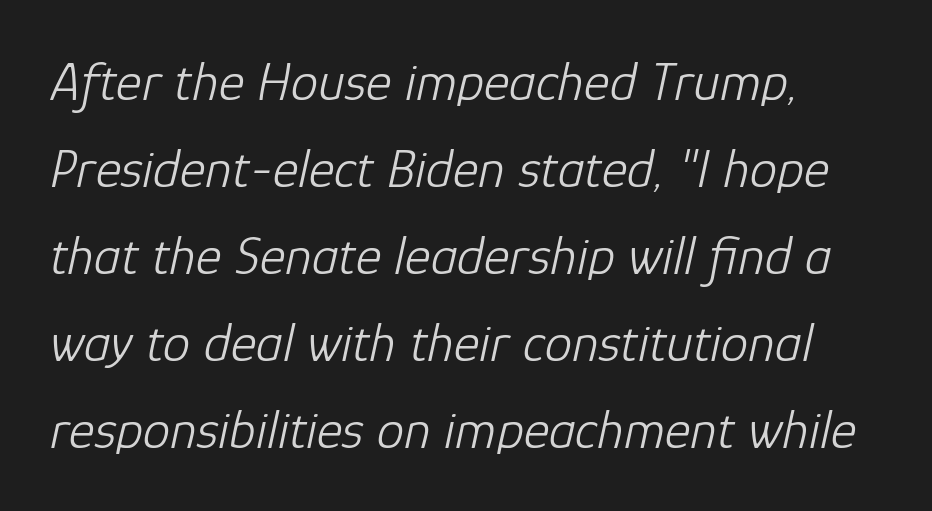
The image shows 55 px light type, italic (leaning right); set normal line spacing (1.58x), normal letter spacing, not underlined; low stroke contrast and a medium x-height.
